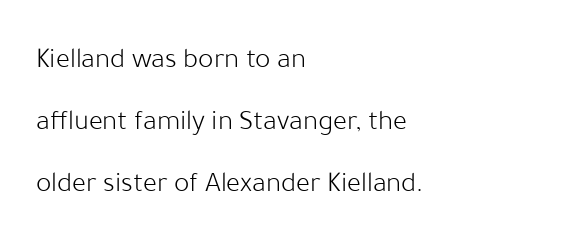
{"serif": "no", "italic": "no", "bold": "no", "weight": "light", "width": "normal", "stroke_contrast": "low", "x_height": "medium", "monospaced": "no", "underline": "no", "align": "left", "line_spacing": "loose", "line_spacing_ratio": 2.13, "letter_spacing": "normal", "letter_spacing_em": 0.0, "glyph_px": 29}
